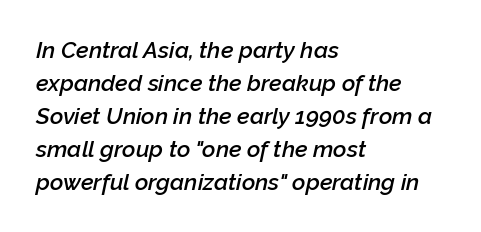
{"italic": "yes", "lean": "right", "slant_degrees": 12, "bold": "semi", "underline": "no", "align": "left", "line_spacing": "normal", "line_spacing_ratio": 1.43, "letter_spacing": "normal", "letter_spacing_em": 0.0, "glyph_px": 23}
